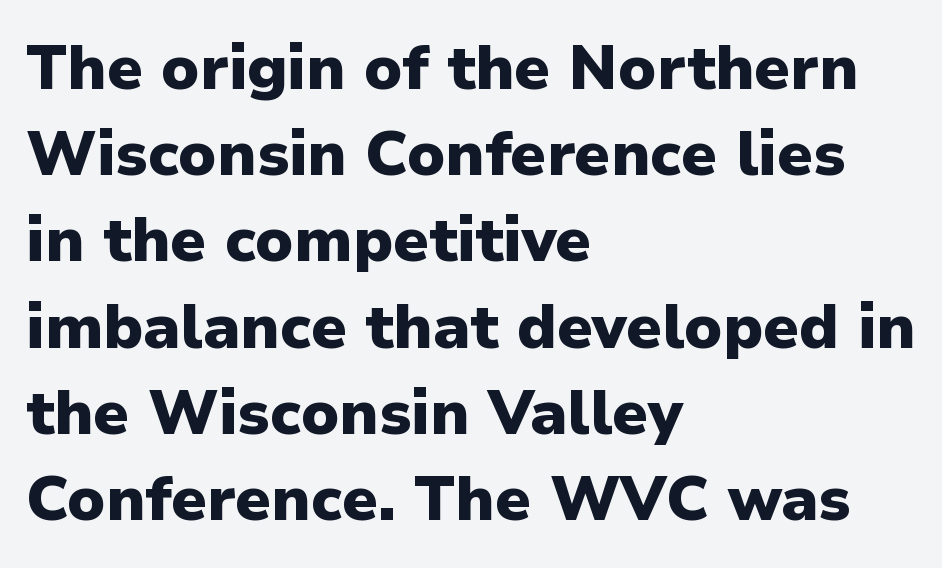
The image shows 62 px heavy sans-serif type, upright; set left-aligned, normal line spacing (1.39x), normal letter spacing, not underlined; low stroke contrast and a medium x-height.
